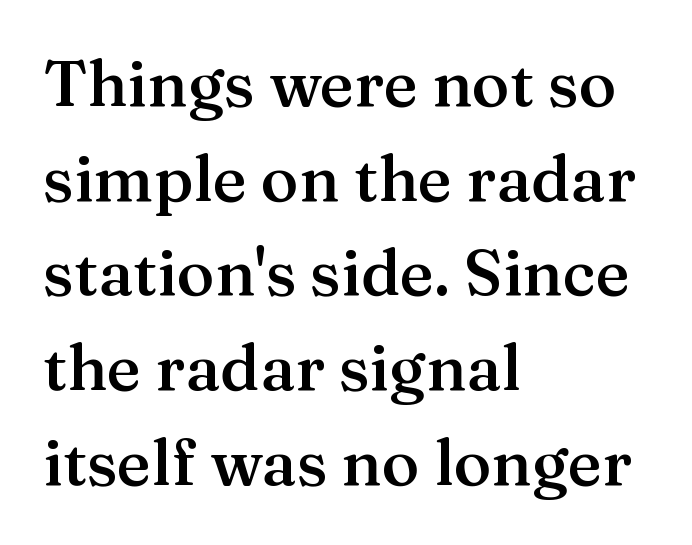
Which margin do the lines hug? The left one — the right edge is uneven. This sample has the flowing, uneven cadence of proportional lettering. What weight is shown? A semibold, between regular and bold. Tracking value appears to be zero — textbook default spacing. A clean baseline with only descenders dipping below it. The face used here is seriffed, in the tradition of book romans.
